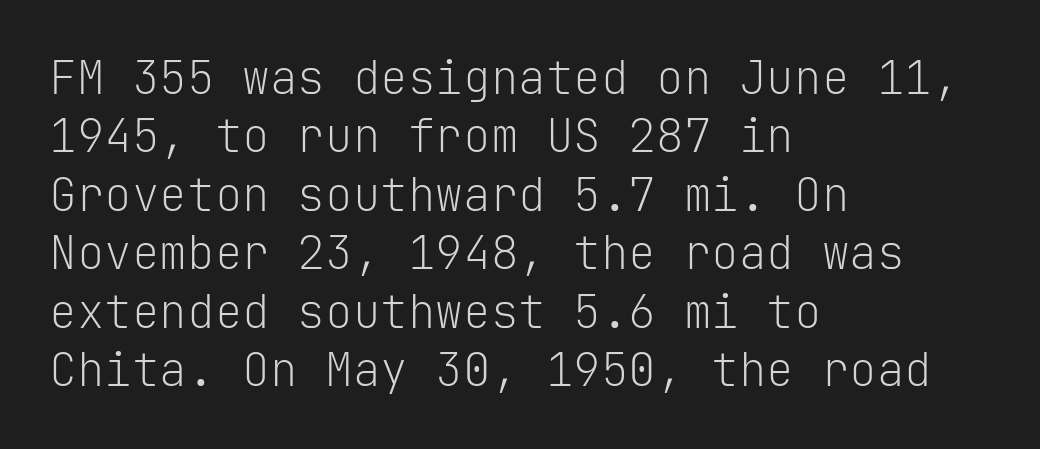
Nobody drew a line under any word here. These lines are composed in type without serifs. The face used here is rendered with its standard letterfit. Which margin do the lines hug? The left one — the right edge is uneven.
